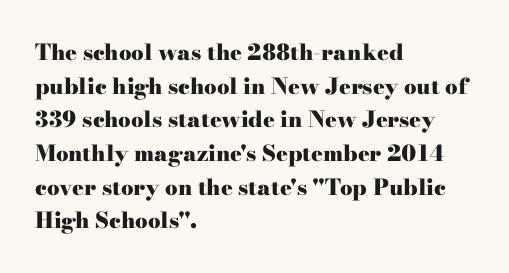
Q: Is the text bold? A: Yes.
Q: Is the text italic (slanted)? A: No, it is upright.
Q: Is the text underlined? A: No.
Q: How is the paragraph aligned? A: Left-aligned.
Q: Is the spacing between letters normal or unusually wide? A: Normal.
Q: Is the spacing between lines tight, normal or loose? A: Normal.
